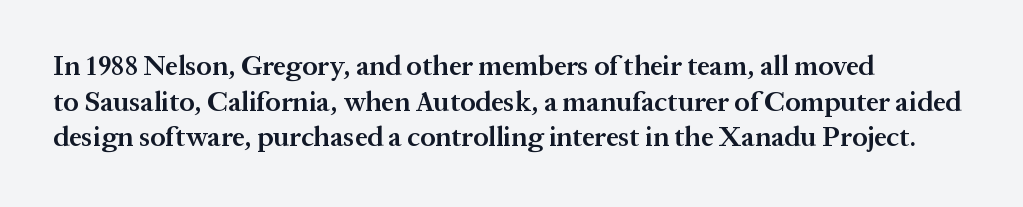
Q: Is the text bold? A: Semi-bold.
Q: Is the text italic (slanted)? A: No, it is upright.
Q: Is the typeface a serif or a sans-serif typeface? A: Serif.
Q: Is the text underlined? A: No.
Q: How is the paragraph aligned? A: Left-aligned.
Q: Is the spacing between letters normal or unusually wide? A: Normal.
Q: Is the spacing between lines tight, normal or loose? A: Normal.
Q: Width (condensed, normal, or wide)? A: Normal.
Q: Stroke contrast? A: Medium.
Q: x-height? A: Medium.
Q: Monospaced? A: No.
